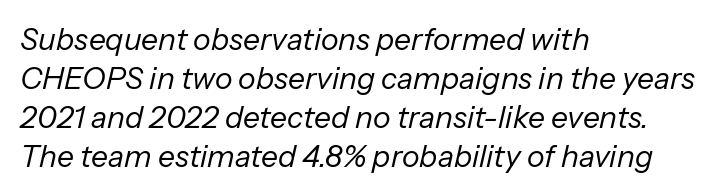
Line starts are locked; line ends wander. Heaviness? Minimal to ordinary, like unemphasized prose. Yep, that's italic — everything's leaning. The horizontal fit of the characters is conventional and even.
